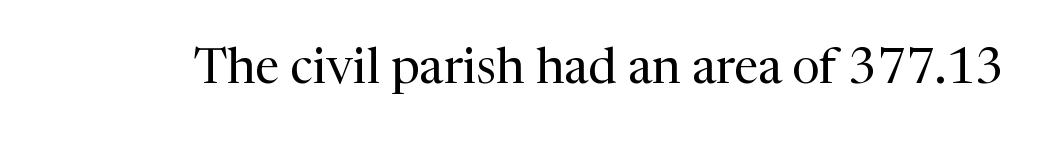
Looks like regular typesetting: each glyph gets only the width it needs. The face used here is rendered with its standard letterfit. Classification — serif. This is roman type, the default non-slanted kind. Is the stroke heavy? The answer is a plain regular-or-lighter. Only glyphs here, with clear space below each row.
